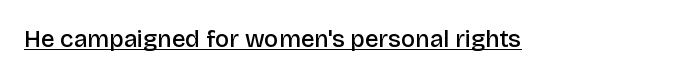
The image shows 24 px text type, upright; set normal letter spacing, underlined.
